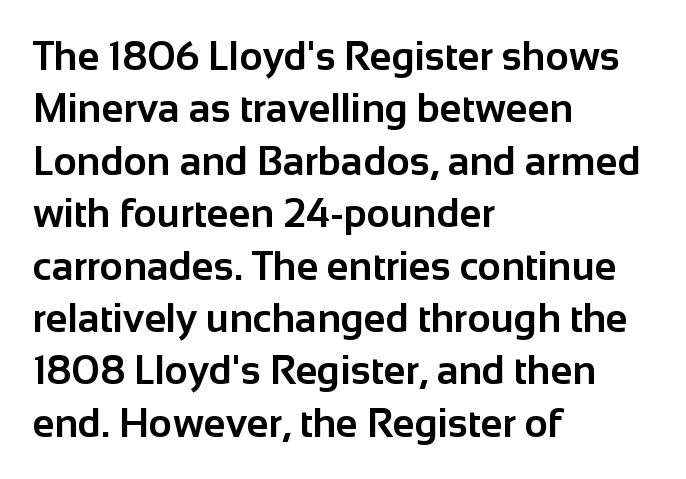
The image shows 40 px bold sans-serif type, upright; set left-aligned, normal line spacing (1.31x), normal letter spacing, not underlined; low stroke contrast and a medium x-height.
